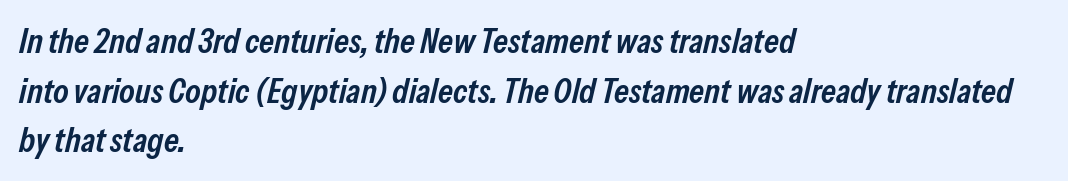
{"italic": "yes", "lean": "right", "slant_degrees": 13, "bold": "semi", "weight": "semibold", "width": "condensed", "stroke_contrast": "low", "x_height": "medium", "monospaced": "no", "underline": "no", "align": "left", "line_spacing": "normal", "line_spacing_ratio": 1.42, "letter_spacing": "normal", "letter_spacing_em": 0.0, "glyph_px": 35}
